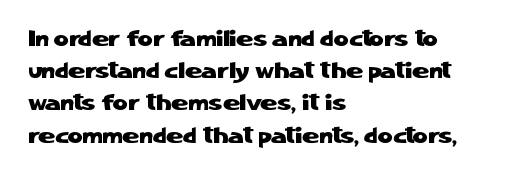
Q: Is the text italic (slanted)? A: No, it is upright.
Q: Is the text underlined? A: No.
Q: How is the paragraph aligned? A: Left-aligned.
Q: Is the spacing between letters normal or unusually wide? A: Normal.
Q: Is the spacing between lines tight, normal or loose? A: Normal.
